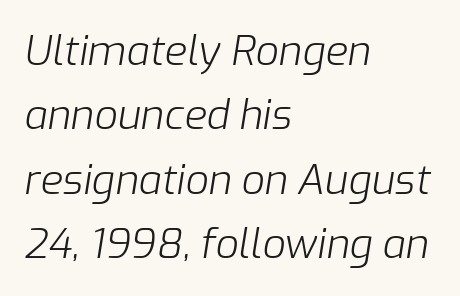
Q: Is the text bold? A: No.
Q: Is the text italic (slanted)? A: Yes, it leans right by about 9 degrees.
Q: Is the text underlined? A: No.
Q: How is the paragraph aligned? A: Left-aligned.
Q: Is the spacing between letters normal or unusually wide? A: Normal.
Q: Is the spacing between lines tight, normal or loose? A: Normal.
Q: Width (condensed, normal, or wide)? A: Normal.
Q: Stroke contrast? A: Low.
Q: x-height? A: Medium.
Q: Monospaced? A: No.
